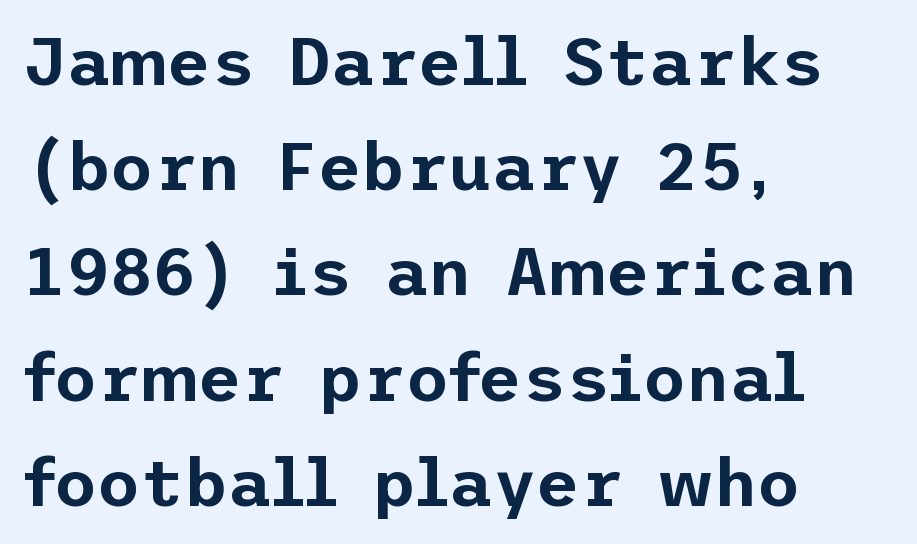
The tracking reads as untouched default to a designer's eye. Just letters on the line, the space beneath them empty. The setting favours the left margin, as ordinary paragraphs usually do. The block of text has a typical density, with ordinary space between rows. Tall strokes in this sample are plumb rather than angled.
